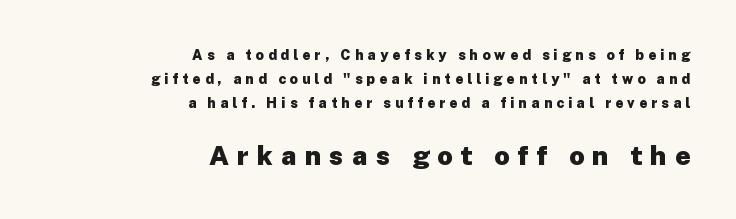
Unlike italic type, these characters show no tilt at all. Caption: multi-line text, flush right, ragged left. Is the letter spacing exaggerated? Yes — the characters are pushed far apart. Which of the two is more prominent by size? The second, at the bottom.
